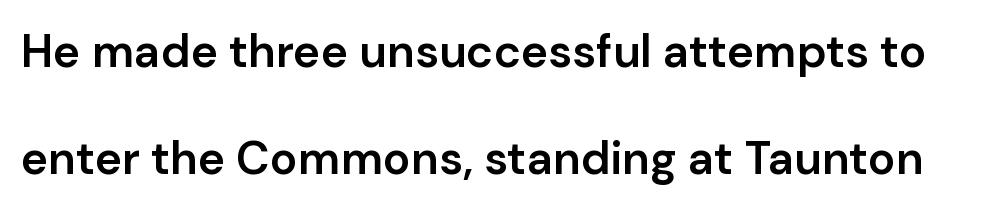
Q: Is the text bold? A: Semi-bold.
Q: Is the text italic (slanted)? A: No, it is upright.
Q: Is the typeface a serif or a sans-serif typeface? A: Sans-serif.
Q: Is the text underlined? A: No.
Q: Is the spacing between letters normal or unusually wide? A: Normal.
Q: Is the spacing between lines tight, normal or loose? A: Loose.
Q: Width (condensed, normal, or wide)? A: Normal.
Q: Stroke contrast? A: Low.
Q: x-height? A: Medium.
Q: Monospaced? A: No.
